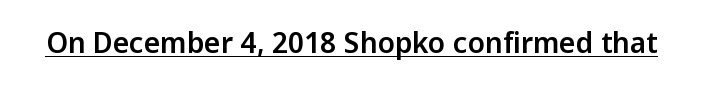
{"serif": "no", "italic": "no", "width": "normal", "stroke_contrast": "low", "x_height": "medium", "monospaced": "no", "underline": "yes", "letter_spacing": "normal", "letter_spacing_em": 0.0, "glyph_px": 28}
